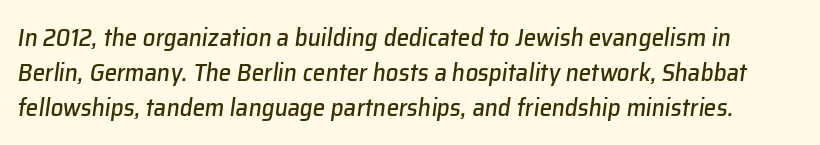
{"italic": "yes", "lean": "right", "slant_degrees": 8, "underline": "no", "line_spacing": "normal", "line_spacing_ratio": 1.41, "letter_spacing": "normal", "letter_spacing_em": 0.0, "glyph_px": 25}
